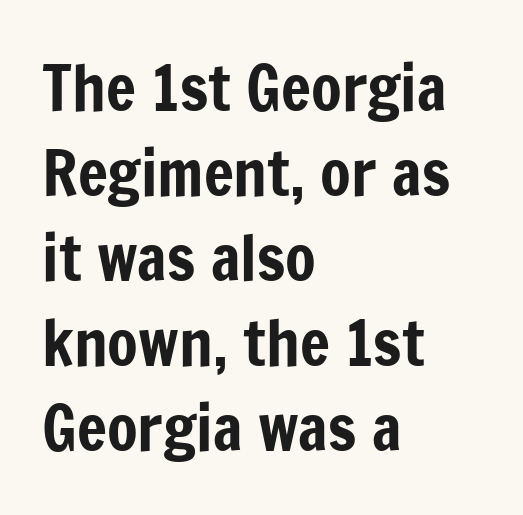
{"serif": "no", "italic": "no", "width": "condensed", "stroke_contrast": "low", "x_height": "medium", "monospaced": "no", "underline": "no", "align": "left", "line_spacing": "normal", "line_spacing_ratio": 1.35, "letter_spacing": "normal", "letter_spacing_em": 0.0, "glyph_px": 63}
